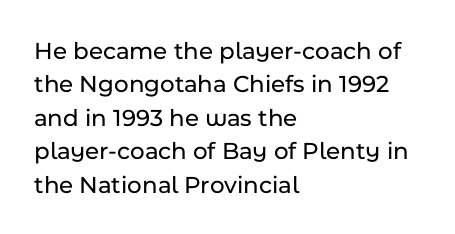
{"italic": "no", "underline": "no", "align": "left", "line_spacing": "normal", "line_spacing_ratio": 1.34, "letter_spacing": "normal", "letter_spacing_em": 0.0, "glyph_px": 25}
